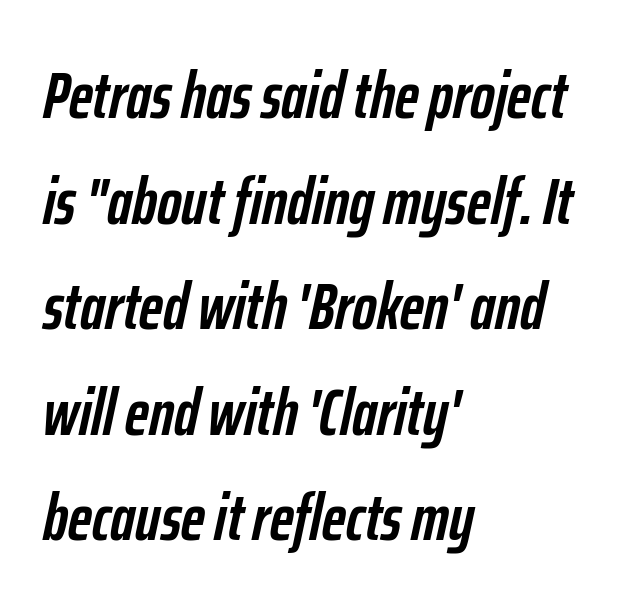
On the weight axis this lands at bold, roughly 700. Inter-character spacing is left at the font's built-in metrics. Here the designer chose a conventional face with non-uniform glyph widths. Observe the lean: these are italic letterforms. Short and long lines alike share a common starting point at left.
